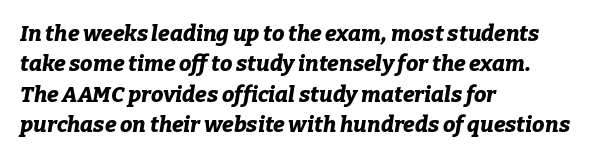
The space directly below the letters is spotless. Students, note that the glyphs here touch the page at normal intervals. The letters are bold, with thick, heavy strokes. The lines in this sample share a left origin and differ only in where they stop. There's an unmistakable incline to the writing here. Normally led — the rows are evenly, conventionally spaced.
